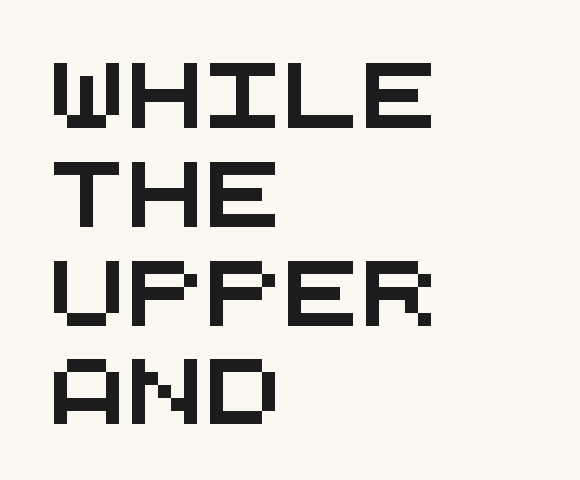
{"serif": "no", "width": "wide", "stroke_contrast": "medium", "x_height": "large", "monospaced": "yes", "underline": "no", "align": "left", "line_spacing": "normal", "line_spacing_ratio": 1.52, "letter_spacing": "normal", "letter_spacing_em": 0.0, "glyph_px": 65}
